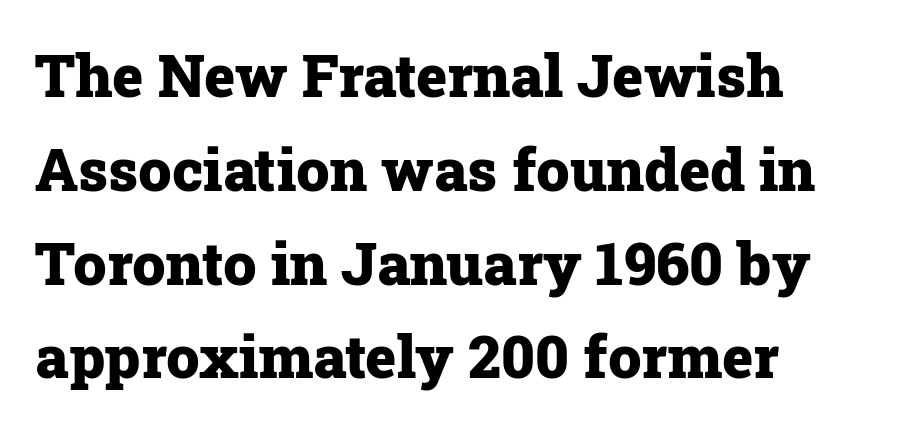
Notice how the passage keeps a crisp vertical edge on the left only. The characters display serif detailing at their extremities. Posture: upright roman. There is no visible air inserted between adjacent glyphs. A bare baseline throughout the passage. A typesetter would call this leading conventional body-copy spacing.
